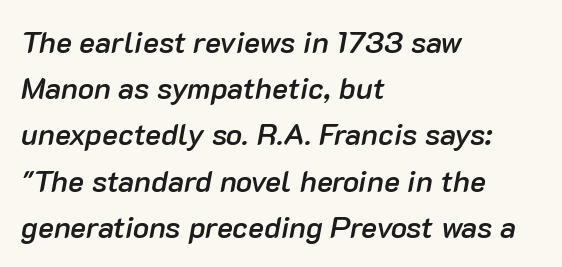
Each letter keeps its own natural width here, so spacing adapts to shape. A fair bit of extra ink — the face is semibold, not bold. Reading down the column, the eye jumps a familiar distance to each next line. Teacher's note: observe the even left margin — that is flush-left alignment. The letterforms sit shoulder to shoulder at normal distance.
